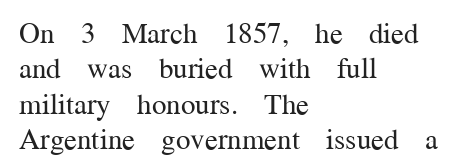
The image shows 29 px regular-weight serif type, upright; set left-aligned, line spacing 1.22x, normal letter spacing, not underlined; medium stroke contrast and a medium x-height.
